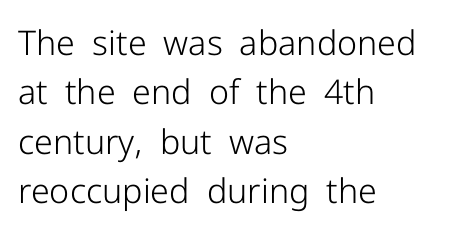
The image shows 34 px light sans-serif type, upright; set left-aligned, normal line spacing (1.45x), normal letter spacing, not underlined; low stroke contrast and a medium x-height.
